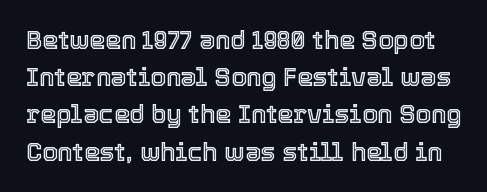
The image shows 25 px text type, upright; set normal line spacing (1.49x), normal letter spacing, not underlined.
